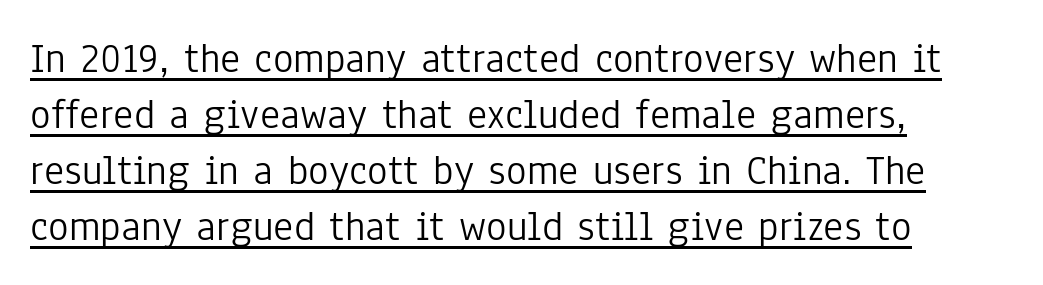
The image shows 43 px light, condensed sans-serif type, upright; set left-aligned, normal line spacing (1.3x), normal letter spacing, underlined; low stroke contrast and a medium x-height.
